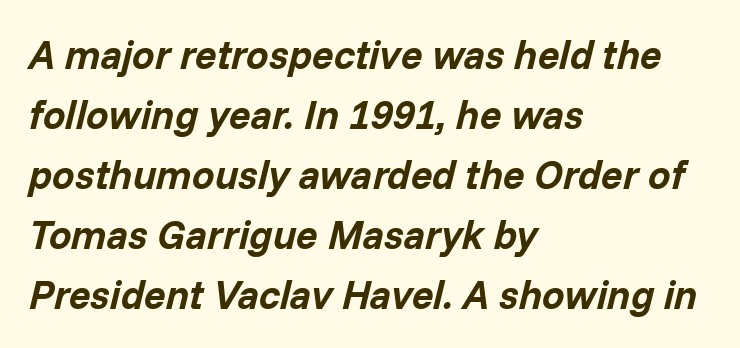
Q: Is the text bold? A: Yes.
Q: Is the text italic (slanted)? A: Yes, it leans right by about 14 degrees.
Q: Is the text underlined? A: No.
Q: How is the paragraph aligned? A: Left-aligned.
Q: Is the spacing between letters normal or unusually wide? A: Normal.
Q: Is the spacing between lines tight, normal or loose? A: Normal.
Q: Width (condensed, normal, or wide)? A: Normal.
Q: Stroke contrast? A: Low.
Q: x-height? A: Medium.
Q: Monospaced? A: No.
